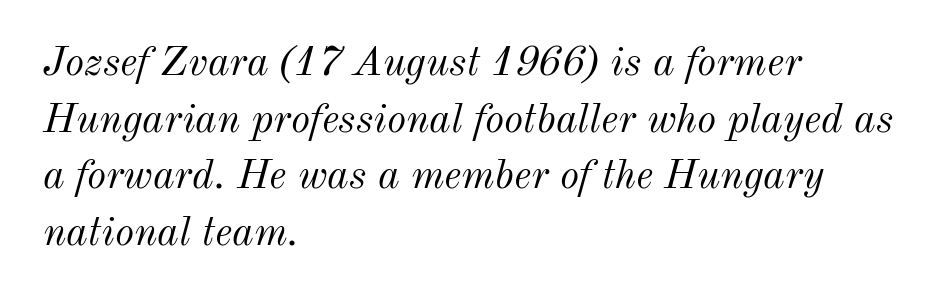
The lines sit at an ordinary, default distance from one another. Proportional: the letters do not fall into vertical columns. Weight class: somewhere from thin through regular. Words float on clear page, feet unadorned. It's the slanting kind of type. Standard letterfit; no display-style spreading of the glyphs.
